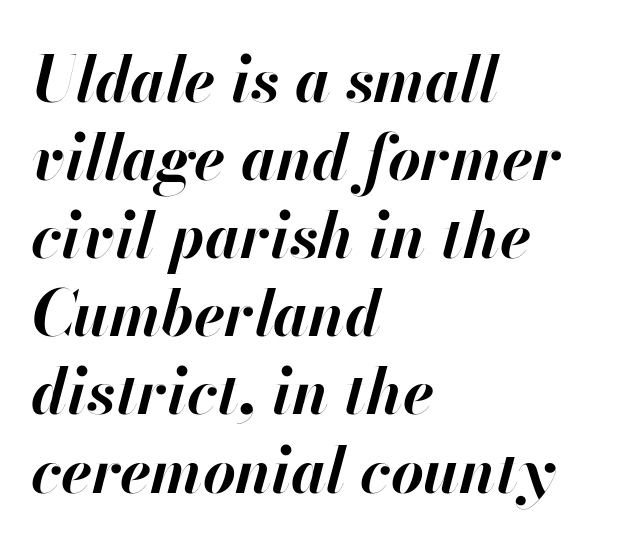
Q: Is the text bold? A: Yes.
Q: Is the text italic (slanted)? A: Yes, it leans right by about 13 degrees.
Q: Is the text underlined? A: No.
Q: How is the paragraph aligned? A: Left-aligned.
Q: Is the spacing between letters normal or unusually wide? A: Normal.
Q: Width (condensed, normal, or wide)? A: Normal.
Q: Stroke contrast? A: High.
Q: x-height? A: Small.
Q: Monospaced? A: No.
